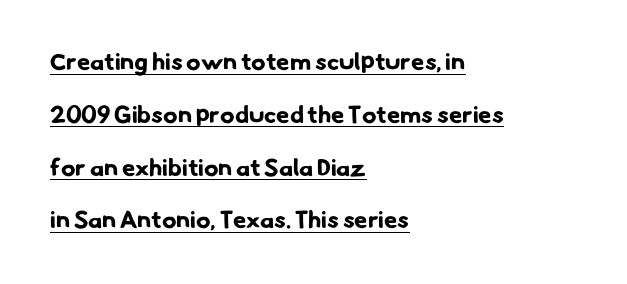
Q: Is the text bold? A: Yes.
Q: Is the text underlined? A: Yes.
Q: How is the paragraph aligned? A: Left-aligned.
Q: Is the spacing between letters normal or unusually wide? A: Normal.
Q: Is the spacing between lines tight, normal or loose? A: Loose.
